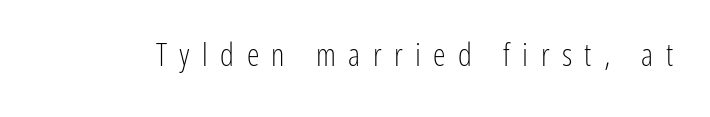
The image shows 32 px light, condensed sans-serif type, upright; set unusually wide letter spacing (+0.39 em), not underlined; low stroke contrast and a medium x-height.
